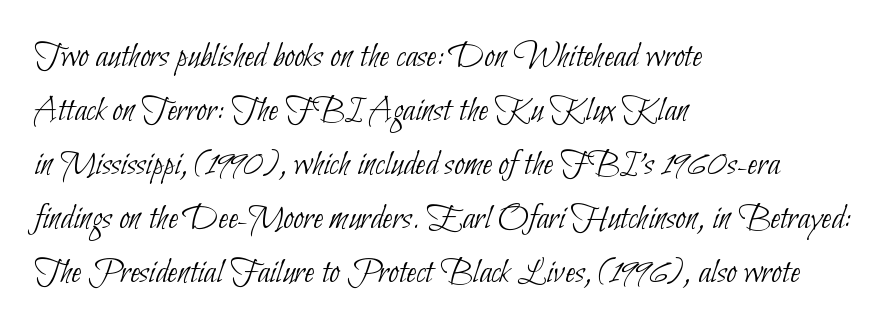
In CSS terms this would be text-align: left. The passage shown is typed in a proportional face where columns would drift. The leading is moderate, giving the passage an even texture. The letterforms sit shoulder to shoulder at normal distance. Stems and bowls with no extra thickness — not bold.
